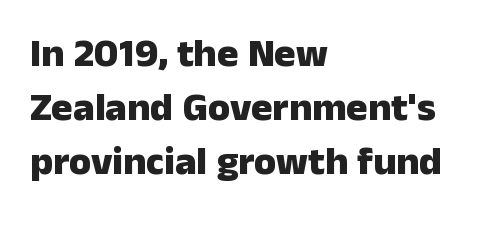
The image shows 40 px heavy sans-serif type, upright; set left-aligned, normal line spacing (1.35x), normal letter spacing, not underlined; low stroke contrast and a medium x-height.
